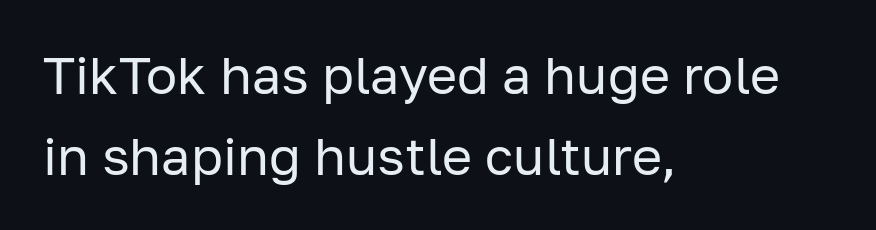
The image shows 52 px regular-weight sans-serif type, upright; set left-aligned, normal line spacing (1.55x), normal letter spacing, not underlined; low stroke contrast and a medium x-height.
